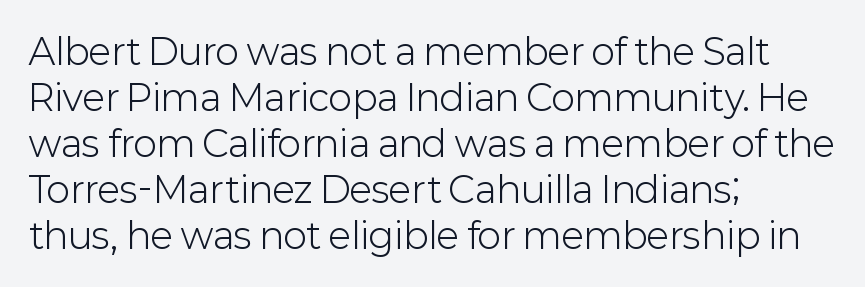
Q: Is the text bold? A: No.
Q: Is the text italic (slanted)? A: No, it is upright.
Q: Is the typeface a serif or a sans-serif typeface? A: Sans-serif.
Q: Is the text underlined? A: No.
Q: How is the paragraph aligned? A: Left-aligned.
Q: Is the spacing between letters normal or unusually wide? A: Normal.
Q: Is the spacing between lines tight, normal or loose? A: Normal.
Q: Width (condensed, normal, or wide)? A: Normal.
Q: Stroke contrast? A: Low.
Q: x-height? A: Medium.
Q: Monospaced? A: No.
